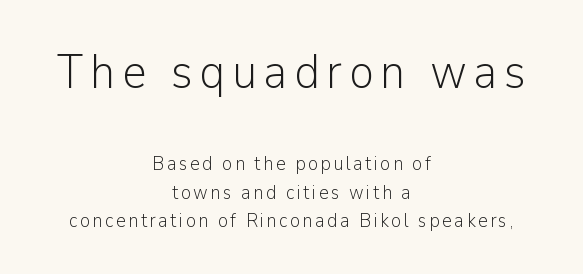
The image shows 48 px light sans-serif type, upright; set centered, normal line spacing (1.51x), not underlined; the first (top) block is 2.53x larger; low stroke contrast and a medium x-height.
